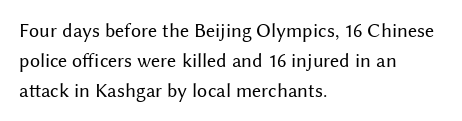
Q: Is the text bold? A: No.
Q: Is the text italic (slanted)? A: No, it is upright.
Q: Is the text underlined? A: No.
Q: How is the paragraph aligned? A: Left-aligned.
Q: Is the spacing between letters normal or unusually wide? A: Normal.
Q: Is the spacing between lines tight, normal or loose? A: Normal.
